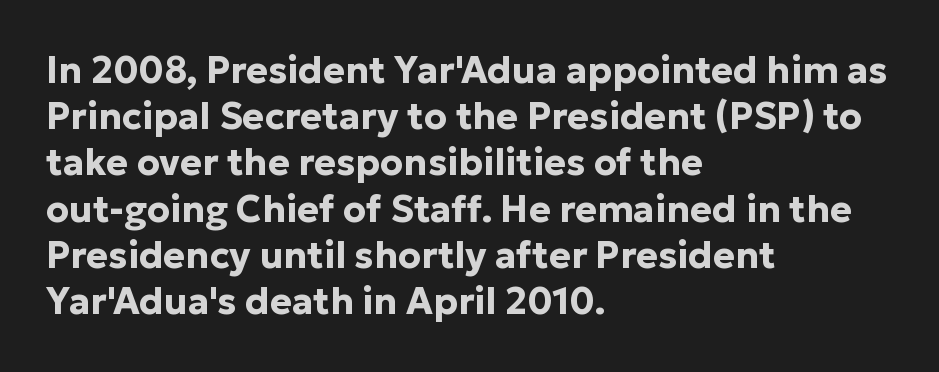
{"serif": "no", "italic": "no", "bold": "yes", "weight": "bold", "width": "normal", "stroke_contrast": "low", "x_height": "medium", "monospaced": "no", "underline": "no", "align": "left", "line_spacing": "normal", "line_spacing_ratio": 1.25, "letter_spacing": "normal", "letter_spacing_em": 0.0, "glyph_px": 37}
